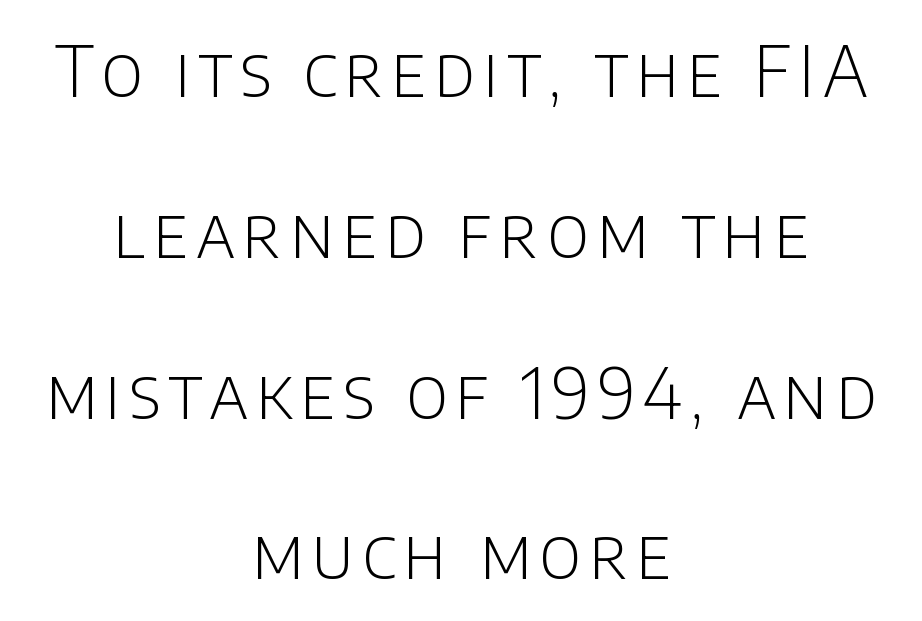
Varying glyph widths throughout — classic text-font behaviour. No word sits above an underline. A roman cut, with each character standing at attention. The whitespace from short lines is split evenly between both sides. These lines stand farther apart than default settings would place them.
